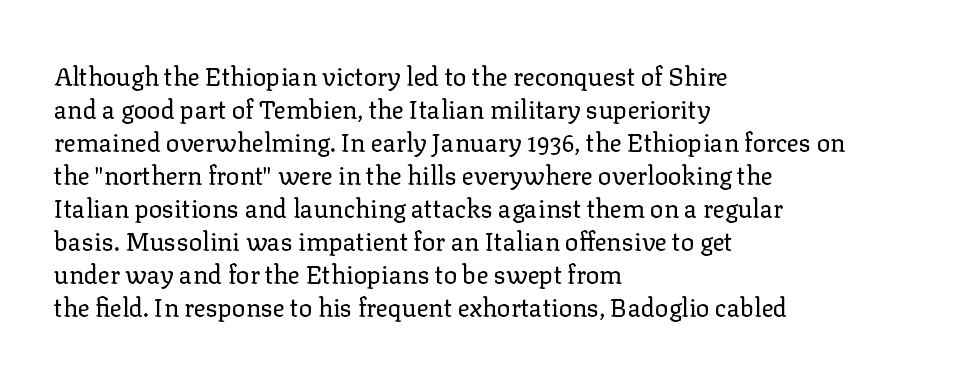
{"italic": "no", "bold": "no", "underline": "no", "align": "left", "line_spacing": "normal", "line_spacing_ratio": 1.32, "letter_spacing": "normal", "letter_spacing_em": 0.0, "glyph_px": 25}
